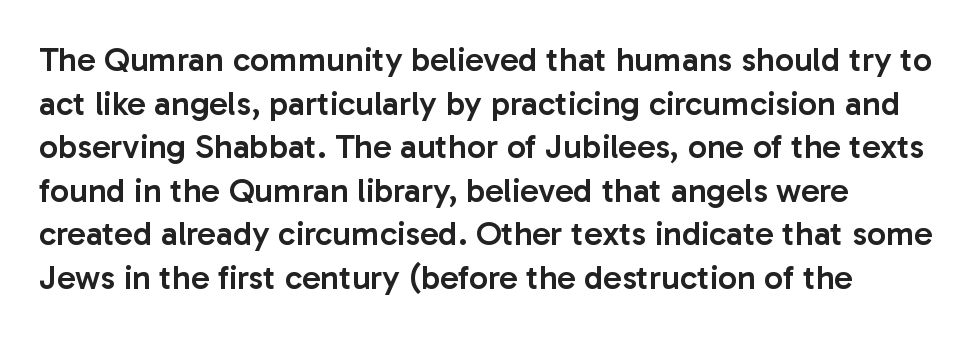
Nothing sits at the stroke ends, so this counts as sans-serif. Italic? Not at all — the glyphs are vertical. Varying glyph widths throughout — classic text-font behaviour. The sample has been set in demibold, a notch under bold. No word sits above an underline. One glance says typical: line gaps are just what's usual.
